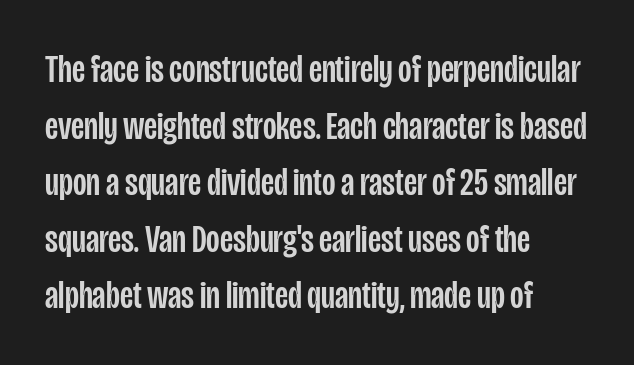
Style check: upright. The line-height multiplier appears to be the usual default. This sample uses plain, unmodified letter spacing. All the whitespace from short lines collects on the right. This sample has the flowing, uneven cadence of proportional lettering.
